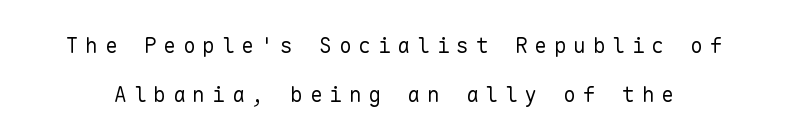
{"italic": "no", "bold": "no", "underline": "no", "line_spacing": "loose", "line_spacing_ratio": 2.31, "letter_spacing": "wide", "letter_spacing_em": 0.33, "glyph_px": 21}
